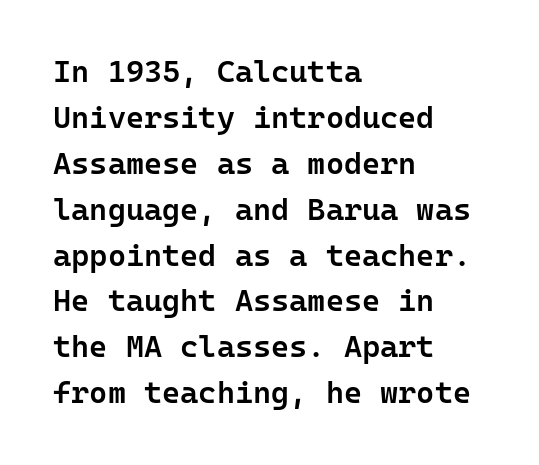
{"serif": "no", "italic": "no", "bold": "semi", "weight": "semibold", "width": "normal", "stroke_contrast": "low", "x_height": "medium", "monospaced": "yes", "underline": "no", "align": "left", "line_spacing": "normal", "line_spacing_ratio": 1.48, "letter_spacing": "normal", "letter_spacing_em": 0.0, "glyph_px": 31}
